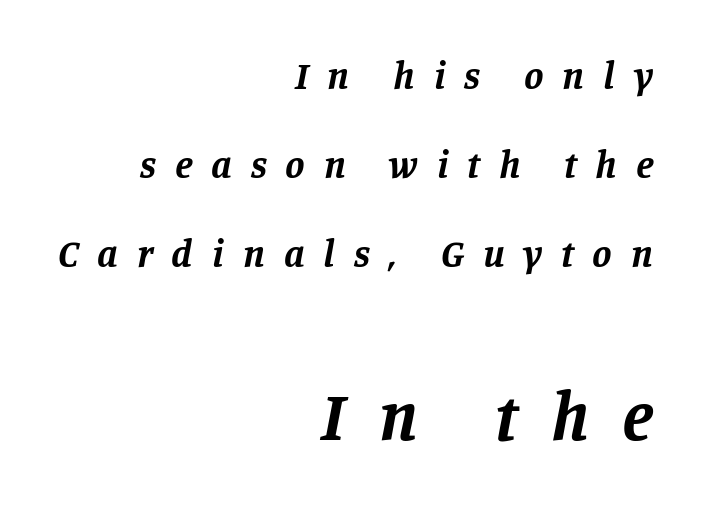
Q: Is the text bold? A: Yes.
Q: Is the text italic (slanted)? A: Yes, it leans right by about 11 degrees.
Q: Is the typeface a serif or a sans-serif typeface? A: Serif.
Q: Is the text underlined? A: No.
Q: How is the paragraph aligned? A: Right-aligned.
Q: Is the spacing between letters normal or unusually wide? A: Unusually wide.
Q: Is the spacing between lines tight, normal or loose? A: Loose.
Q: Which block of text is set in a larger size, the first (top) or the second (bottom)? A: The second (bottom) one.
Q: Width (condensed, normal, or wide)? A: Normal.
Q: Stroke contrast? A: Low.
Q: x-height? A: Large.
Q: Monospaced? A: No.
